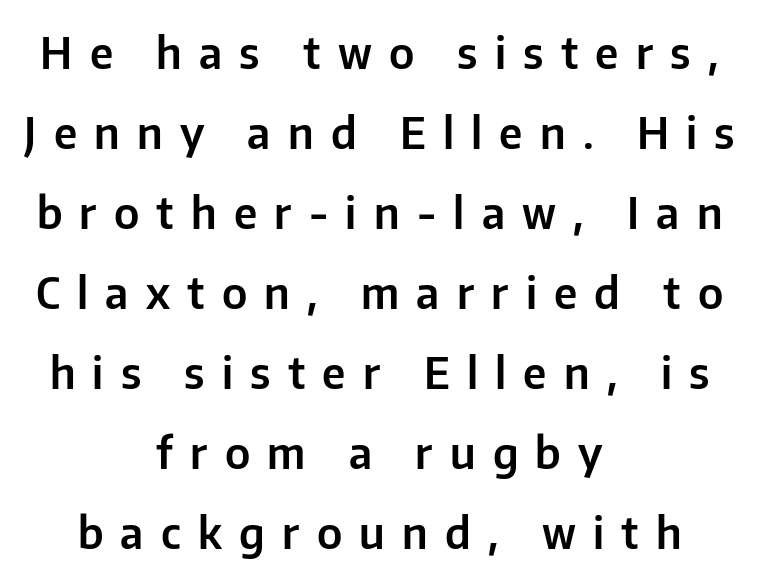
{"serif": "no", "italic": "no", "width": "normal", "stroke_contrast": "low", "x_height": "medium", "monospaced": "no", "underline": "no", "align": "center", "line_spacing_ratio": 1.86, "letter_spacing": "wide", "letter_spacing_em": 0.4, "glyph_px": 43}
